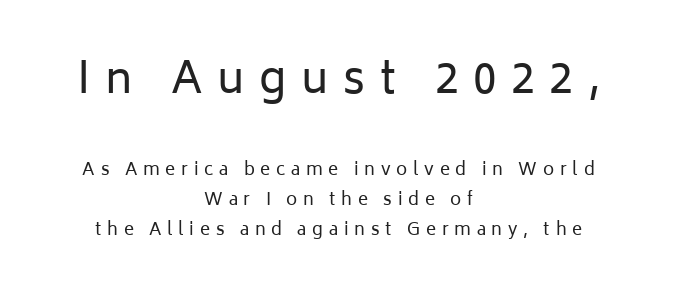
{"serif": "no", "italic": "no", "bold": "no", "weight": "regular", "width": "normal", "stroke_contrast": "low", "x_height": "medium", "monospaced": "no", "underline": "no", "align": "center", "line_spacing_ratio": 1.78, "letter_spacing": "wide", "letter_spacing_em": 0.34, "larger_block": "first", "size_ratio": 2.53, "glyph_px": 43}
